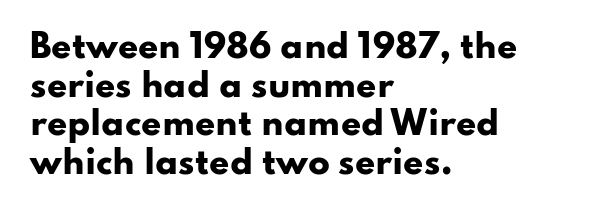
Default kerning and tracking; the words read as compact shapes. Each letter keeps its own natural width here, so spacing adapts to shape. The letters stand upright; this is a roman face. The type family on display is of the sans-serif kind. The lines in this sample share a left origin and differ only in where they stop.
